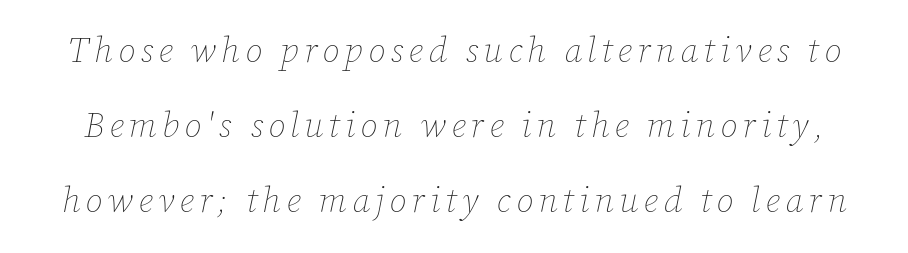
{"italic": "yes", "lean": "right", "slant_degrees": 12, "bold": "no", "weight": "thin", "width": "normal", "stroke_contrast": "low", "x_height": "medium", "monospaced": "no", "underline": "no", "line_spacing": "loose", "line_spacing_ratio": 2.14, "glyph_px": 35}
